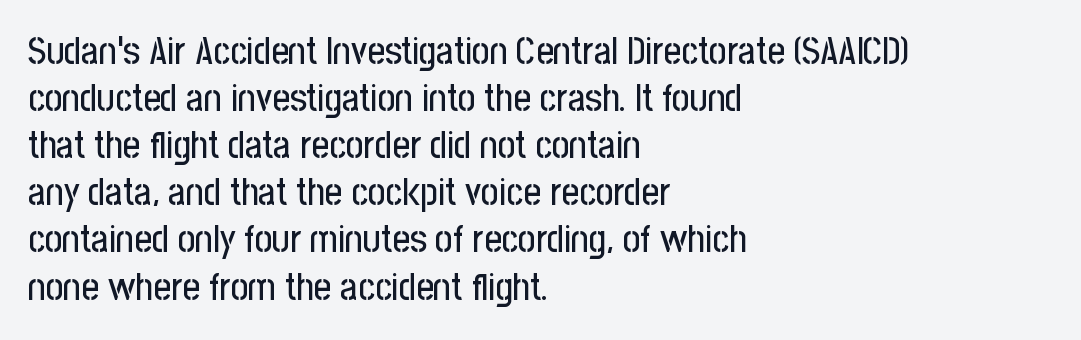
{"serif": "no", "italic": "no", "width": "condensed", "stroke_contrast": "low", "x_height": "medium", "monospaced": "no", "underline": "no", "align": "left", "line_spacing_ratio": 1.24, "letter_spacing": "normal", "letter_spacing_em": 0.0, "glyph_px": 38}
